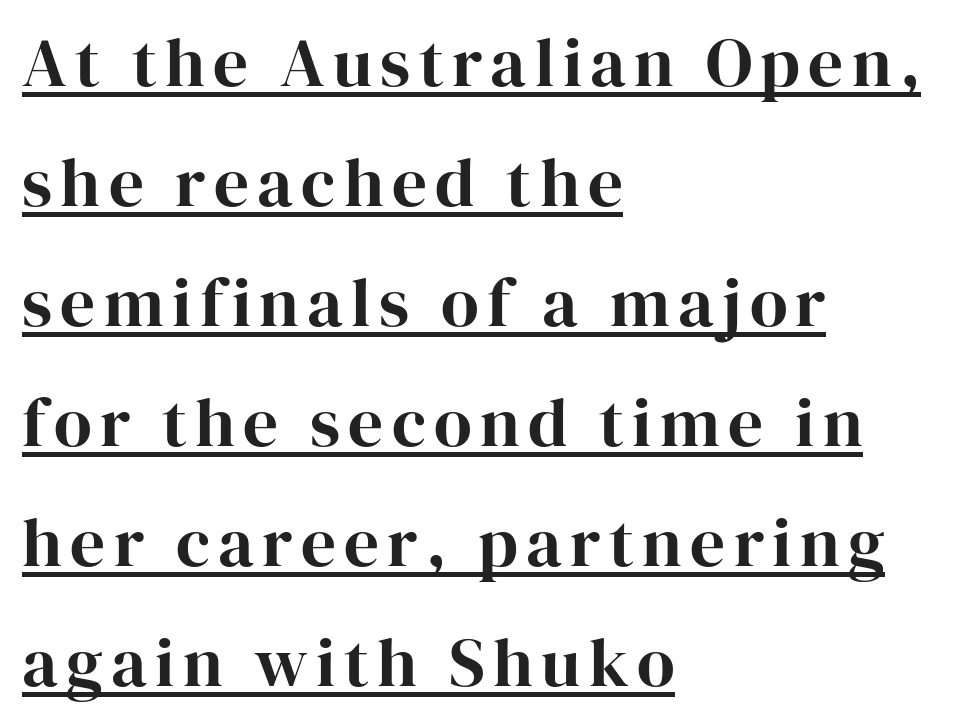
The image shows 69 px serif type, upright; set left-aligned, line spacing 1.74x, underlined; high stroke contrast and a medium x-height.
